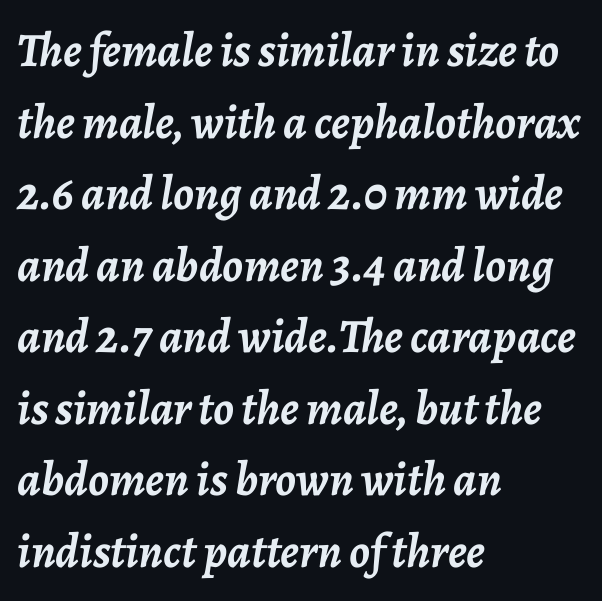
A student would call this left alignment; a typographer would say flush left, rag right. Tracking here is standard; glyphs follow each other at the usual distance. Pretty heavy lettering here — definitely bold. Is this a fixed-width face? No — the glyphs have proportional, varying widths. The passage shown leans; its letterforms are oblique.
